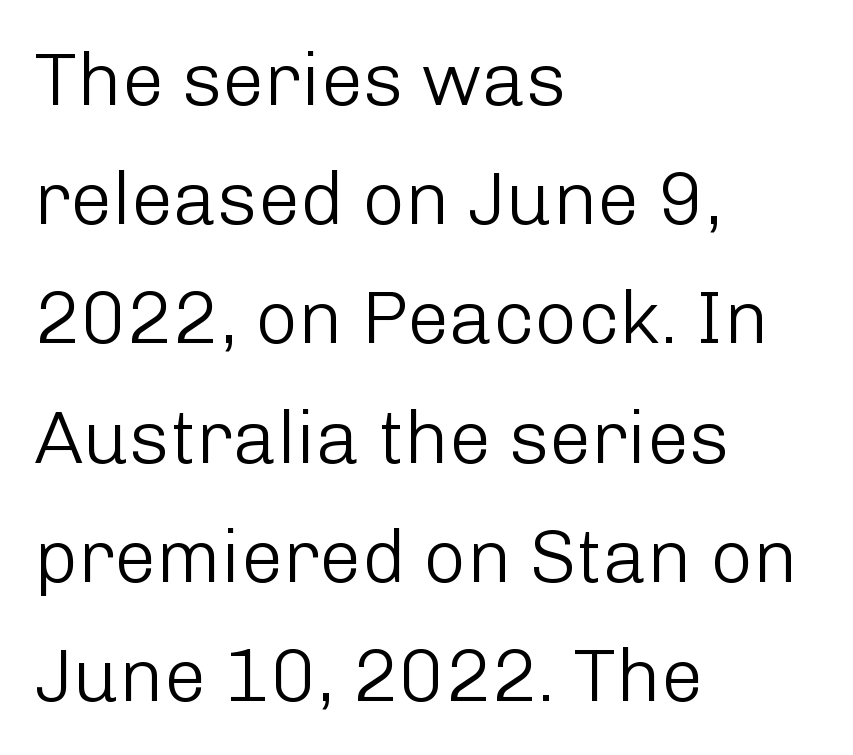
{"serif": "no", "italic": "no", "bold": "no", "weight": "light", "width": "normal", "stroke_contrast": "low", "x_height": "medium", "monospaced": "no", "underline": "no", "align": "left", "line_spacing": "normal", "line_spacing_ratio": 1.59, "letter_spacing": "normal", "letter_spacing_em": 0.0, "glyph_px": 75}
